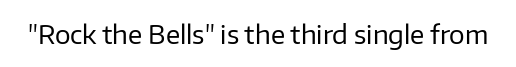
A roman cut, with each character standing at attention. Decoration check: the copy has no underline. The gaps between neighbouring characters are ordinary and unremarkable. Bold? No — there's no thickening of the strokes.
